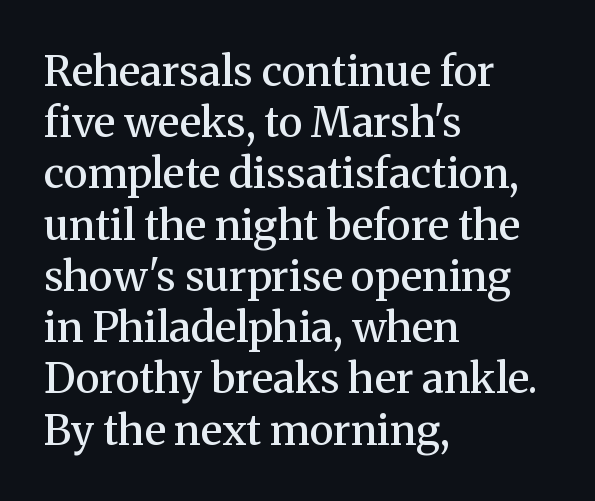
{"serif": "yes", "italic": "no", "bold": "semi", "weight": "semibold", "width": "normal", "stroke_contrast": "medium", "x_height": "medium", "monospaced": "no", "underline": "no", "align": "left", "line_spacing_ratio": 1.22, "letter_spacing": "normal", "letter_spacing_em": 0.0, "glyph_px": 42}
